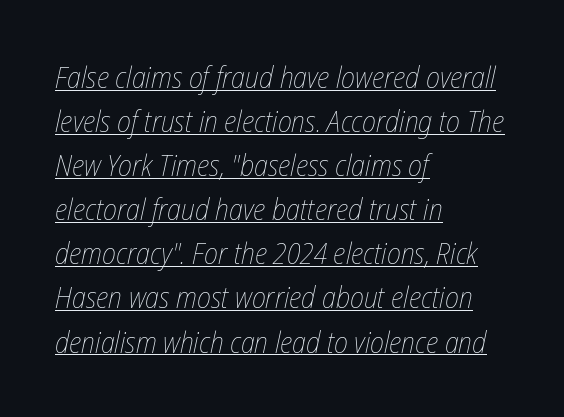
Q: Is the text bold? A: No.
Q: Is the text italic (slanted)? A: Yes, it leans right by about 12 degrees.
Q: Is the text underlined? A: Yes.
Q: How is the paragraph aligned? A: Left-aligned.
Q: Is the spacing between letters normal or unusually wide? A: Normal.
Q: Is the spacing between lines tight, normal or loose? A: Normal.
Q: Width (condensed, normal, or wide)? A: Condensed.
Q: Stroke contrast? A: Low.
Q: x-height? A: Medium.
Q: Monospaced? A: No.
